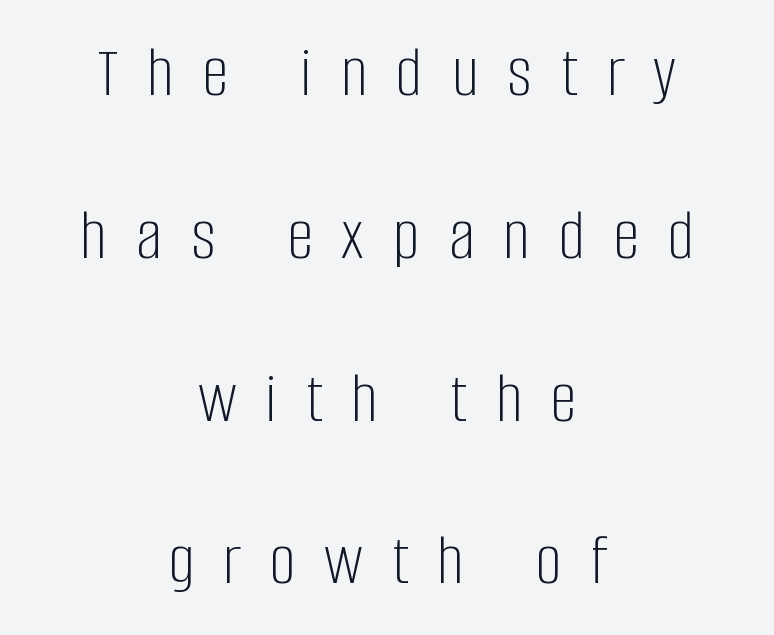
The image shows 74 px light, condensed sans-serif type, upright; set centered, loose line spacing (2.2x), unusually wide letter spacing (+0.39 em), not underlined; low stroke contrast and a large x-height.
